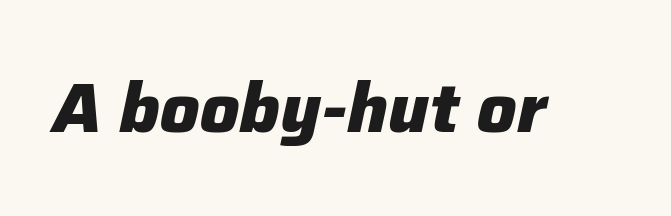
Q: Is the text bold? A: Yes.
Q: Is the text italic (slanted)? A: Yes, it leans right by about 12 degrees.
Q: Is the text underlined? A: No.
Q: Is the spacing between letters normal or unusually wide? A: Normal.
Q: Width (condensed, normal, or wide)? A: Normal.
Q: Stroke contrast? A: Low.
Q: x-height? A: Medium.
Q: Monospaced? A: No.
